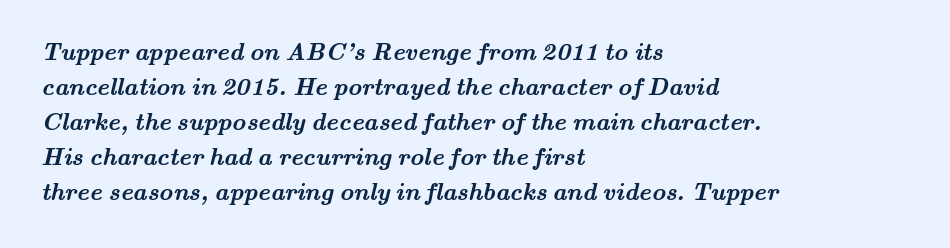
The rendering keeps characters at their native spacing. One-word summary of the alignment: left. Underlining? Definitely not there. Successive baselines arrive at the customary interval. Set as a true bold cut, around the 700 mark.
